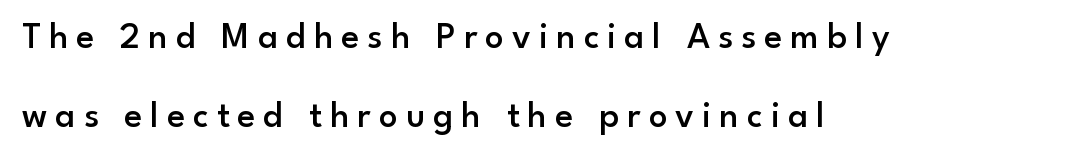
Q: Is the text bold? A: Semi-bold.
Q: Is the text italic (slanted)? A: No, it is upright.
Q: Is the typeface a serif or a sans-serif typeface? A: Sans-serif.
Q: Is the text underlined? A: No.
Q: How is the paragraph aligned? A: Left-aligned.
Q: Is the spacing between letters normal or unusually wide? A: Unusually wide.
Q: Is the spacing between lines tight, normal or loose? A: Loose.
Q: Width (condensed, normal, or wide)? A: Normal.
Q: Stroke contrast? A: Low.
Q: x-height? A: Small.
Q: Monospaced? A: No.
